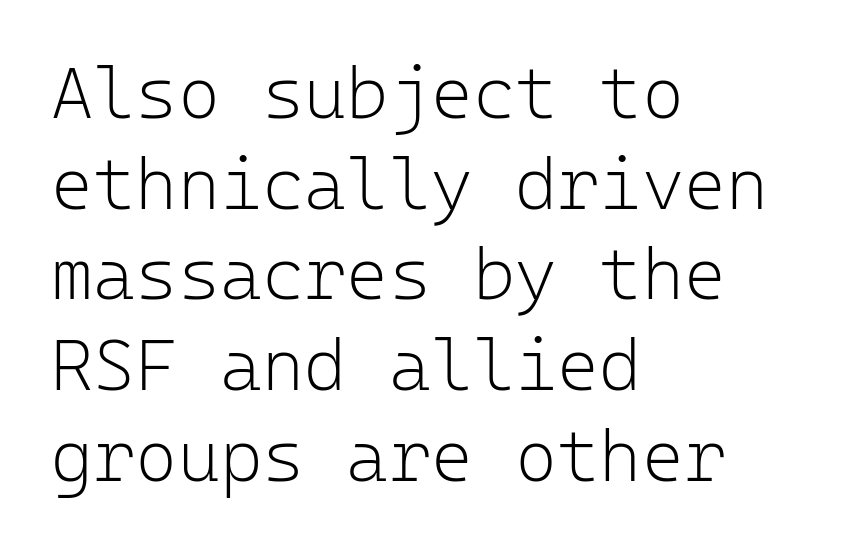
Q: Is the text bold? A: No.
Q: Is the text italic (slanted)? A: No, it is upright.
Q: Is the typeface a serif or a sans-serif typeface? A: Sans-serif.
Q: Is the text underlined? A: No.
Q: How is the paragraph aligned? A: Left-aligned.
Q: Is the spacing between letters normal or unusually wide? A: Normal.
Q: Is the spacing between lines tight, normal or loose? A: Normal.
Q: Width (condensed, normal, or wide)? A: Normal.
Q: Stroke contrast? A: Low.
Q: x-height? A: Medium.
Q: Monospaced? A: Yes.
